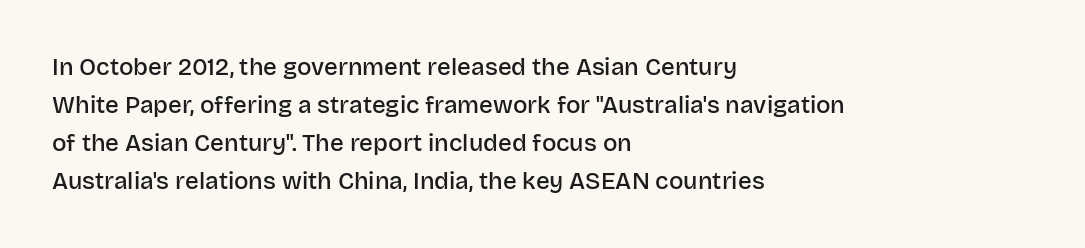
{"italic": "no", "bold": "semi", "underline": "no", "align": "left", "line_spacing": "normal", "line_spacing_ratio": 1.58, "letter_spacing": "normal", "letter_spacing_em": 0.0, "glyph_px": 24}
